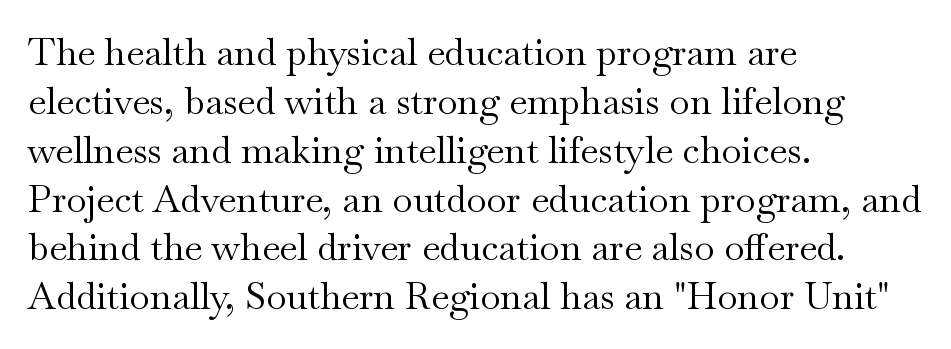
Q: Is the text bold? A: No.
Q: Is the text italic (slanted)? A: No, it is upright.
Q: Is the typeface a serif or a sans-serif typeface? A: Serif.
Q: Is the text underlined? A: No.
Q: How is the paragraph aligned? A: Left-aligned.
Q: Is the spacing between letters normal or unusually wide? A: Normal.
Q: Is the spacing between lines tight, normal or loose? A: Normal.
Q: Width (condensed, normal, or wide)? A: Wide.
Q: Stroke contrast? A: Medium.
Q: x-height? A: Small.
Q: Monospaced? A: No.
